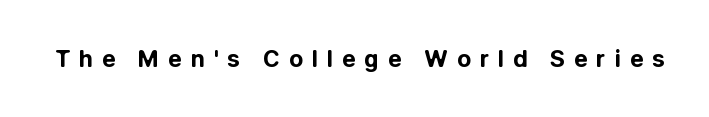
The glyphs have the mass of a bold cut. The letters are spread apart with noticeably loose tracking. The typography opts for an upright posture over an oblique one. Clear beneath every line of the passage.
